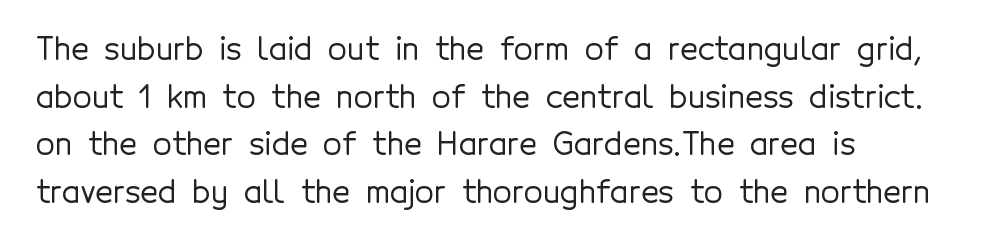
Q: Is the text italic (slanted)? A: No, it is upright.
Q: Is the typeface a serif or a sans-serif typeface? A: Sans-serif.
Q: Is the text underlined? A: No.
Q: How is the paragraph aligned? A: Left-aligned.
Q: Is the spacing between letters normal or unusually wide? A: Normal.
Q: Is the spacing between lines tight, normal or loose? A: Normal.
Q: Width (condensed, normal, or wide)? A: Normal.
Q: x-height? A: Medium.
Q: Monospaced? A: No.
